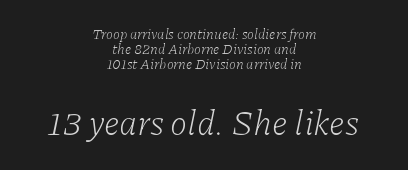
The image shows 35 px light serif type, italic (leaning right); set centered, tight line spacing (1.08x), normal letter spacing, not underlined; the second (bottom) block is 2.5x larger; low stroke contrast and a medium x-height.
